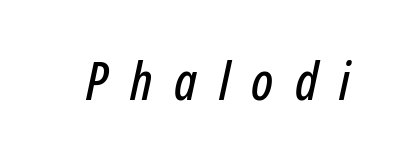
Q: Is the text italic (slanted)? A: Yes, it leans right by about 12 degrees.
Q: Is the text underlined? A: No.
Q: Is the spacing between letters normal or unusually wide? A: Unusually wide.
Q: Width (condensed, normal, or wide)? A: Condensed.
Q: Stroke contrast? A: Low.
Q: x-height? A: Medium.
Q: Monospaced? A: No.
